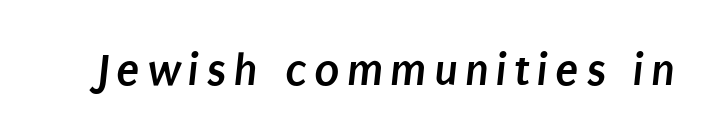
The image shows 47 px semibold, condensed sans-serif type; set not underlined; low stroke contrast and a large x-height.
